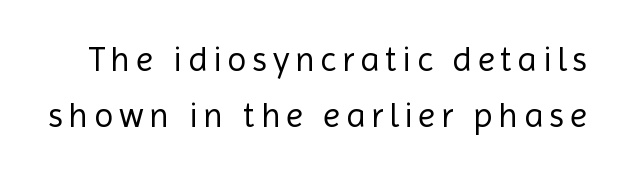
The image shows 35 px regular-weight sans-serif type, upright; set normal line spacing (1.59x), not underlined; a medium x-height.
